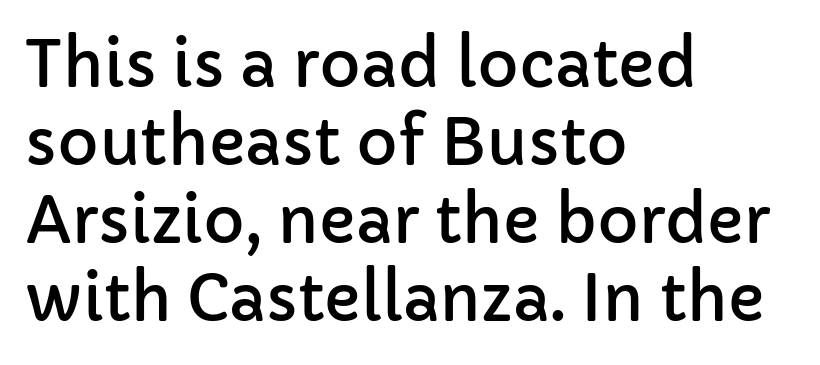
Q: Is the text italic (slanted)? A: No, it is upright.
Q: Is the typeface a serif or a sans-serif typeface? A: Sans-serif.
Q: Is the text underlined? A: No.
Q: How is the paragraph aligned? A: Left-aligned.
Q: Is the spacing between letters normal or unusually wide? A: Normal.
Q: Width (condensed, normal, or wide)? A: Normal.
Q: Stroke contrast? A: Low.
Q: x-height? A: Medium.
Q: Monospaced? A: No.
